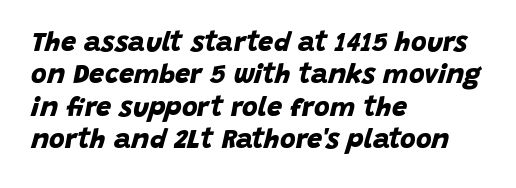
Check the space under the baseline: it is left empty. Does the weight exceed regular? Yes, all the way to bold. Horizontal alignment here is leftward, the default for most running prose. Between one letter and the next there's only the usual sliver of space.
